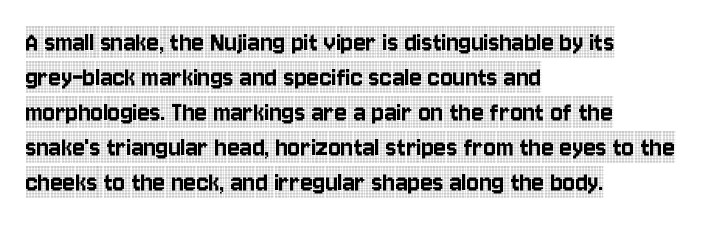
The image shows 29 px condensed serif type, upright; set left-aligned, line spacing 1.21x, normal letter spacing, not underlined; a large x-height.
